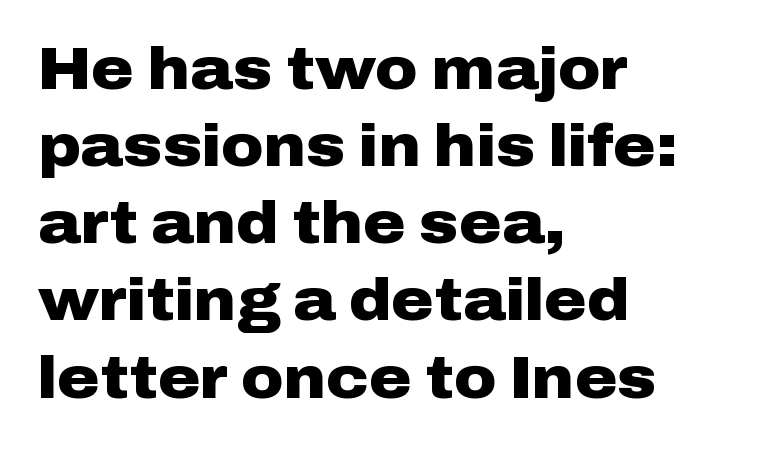
Q: Is the text bold? A: Yes.
Q: Is the text italic (slanted)? A: No, it is upright.
Q: Is the typeface a serif or a sans-serif typeface? A: Sans-serif.
Q: Is the text underlined? A: No.
Q: How is the paragraph aligned? A: Left-aligned.
Q: Is the spacing between letters normal or unusually wide? A: Normal.
Q: Is the spacing between lines tight, normal or loose? A: Normal.
Q: Width (condensed, normal, or wide)? A: Wide.
Q: Stroke contrast? A: Low.
Q: x-height? A: Medium.
Q: Monospaced? A: No.
